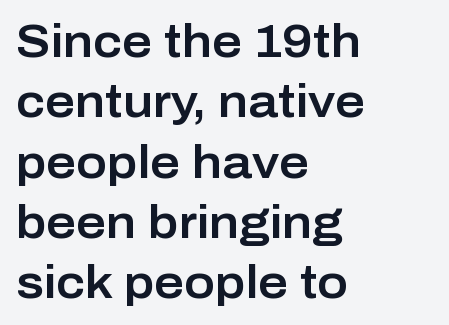
{"serif": "no", "italic": "no", "width": "normal", "stroke_contrast": "low", "x_height": "medium", "monospaced": "no", "underline": "no", "align": "left", "line_spacing": "normal", "line_spacing_ratio": 1.31, "letter_spacing": "normal", "letter_spacing_em": 0.0, "glyph_px": 46}
